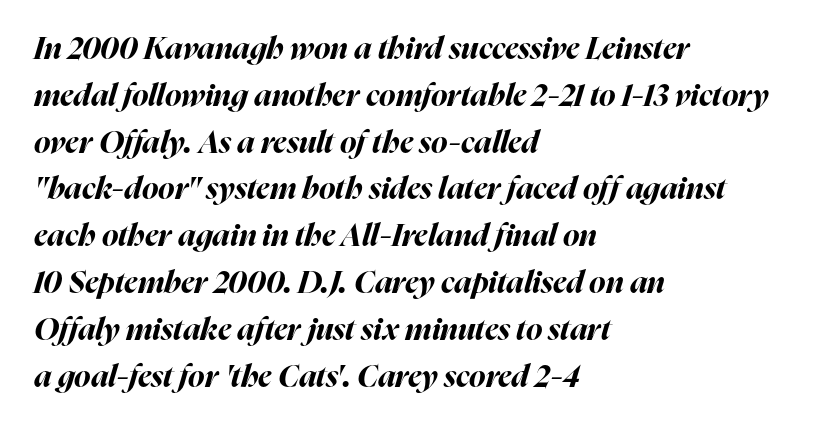
{"italic": "yes", "lean": "right", "slant_degrees": 16, "bold": "yes", "weight": "bold", "width": "normal", "stroke_contrast": "high", "x_height": "medium", "monospaced": "no", "underline": "no", "align": "left", "line_spacing": "normal", "line_spacing_ratio": 1.51, "letter_spacing": "normal", "letter_spacing_em": 0.0, "glyph_px": 31}
